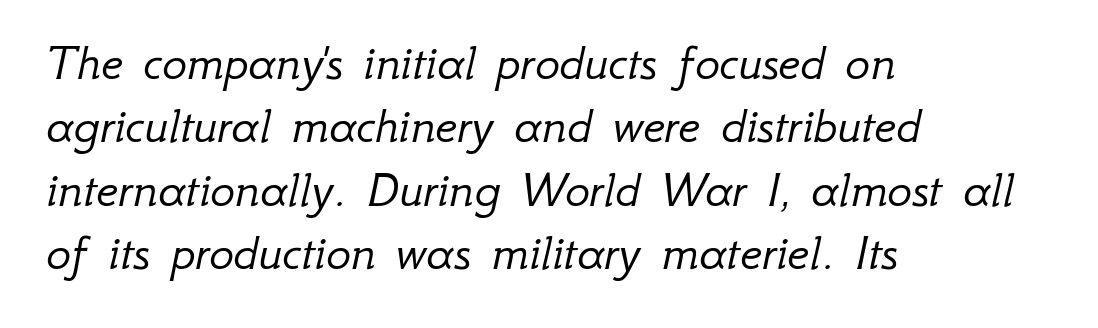
{"italic": "yes", "lean": "right", "slant_degrees": 12, "bold": "no", "weight": "light", "width": "normal", "stroke_contrast": "low", "x_height": "small", "monospaced": "no", "underline": "no", "align": "left", "line_spacing_ratio": 1.22, "letter_spacing": "normal", "letter_spacing_em": 0.0, "glyph_px": 52}
